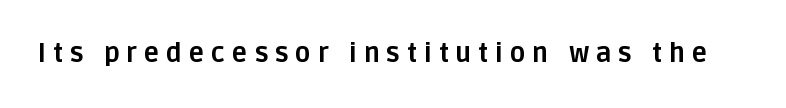
The image shows 26 px bold type, upright; set unusually wide letter spacing (+0.26 em), not underlined.
